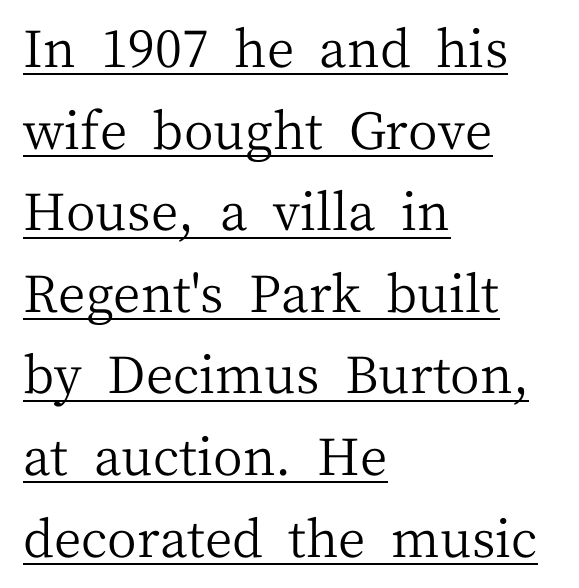
Q: Is the text bold? A: No.
Q: Is the text italic (slanted)? A: No, it is upright.
Q: Is the typeface a serif or a sans-serif typeface? A: Serif.
Q: Is the text underlined? A: Yes.
Q: How is the paragraph aligned? A: Left-aligned.
Q: Is the spacing between letters normal or unusually wide? A: Normal.
Q: Is the spacing between lines tight, normal or loose? A: Normal.
Q: Width (condensed, normal, or wide)? A: Normal.
Q: Stroke contrast? A: Medium.
Q: x-height? A: Medium.
Q: Monospaced? A: No.
